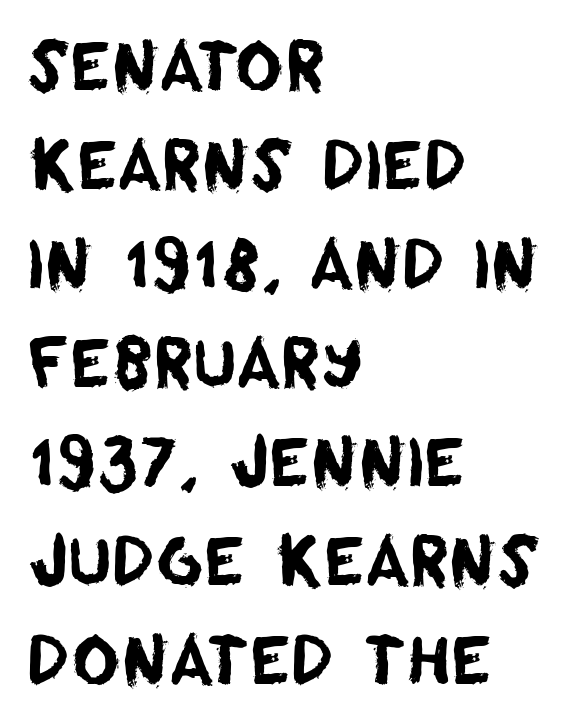
{"serif": "no", "width": "normal", "stroke_contrast": "low", "x_height": "large", "monospaced": "no", "underline": "no", "align": "left", "line_spacing": "normal", "line_spacing_ratio": 1.5, "letter_spacing": "normal", "letter_spacing_em": 0.0, "glyph_px": 66}
